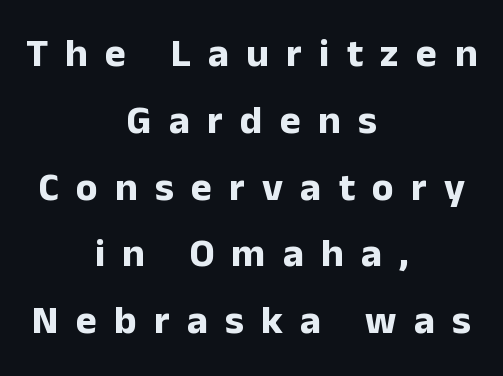
{"serif": "no", "italic": "no", "bold": "yes", "weight": "bold", "width": "normal", "stroke_contrast": "low", "x_height": "medium", "monospaced": "no", "underline": "no", "align": "center", "line_spacing": "normal", "line_spacing_ratio": 1.67, "letter_spacing": "wide", "letter_spacing_em": 0.43, "glyph_px": 40}
